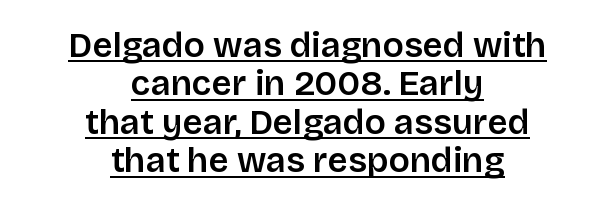
Q: Is the text italic (slanted)? A: No, it is upright.
Q: Is the typeface a serif or a sans-serif typeface? A: Sans-serif.
Q: Is the text underlined? A: Yes.
Q: How is the paragraph aligned? A: Centered.
Q: Is the spacing between letters normal or unusually wide? A: Normal.
Q: Is the spacing between lines tight, normal or loose? A: Tight.
Q: Width (condensed, normal, or wide)? A: Normal.
Q: Stroke contrast? A: Low.
Q: x-height? A: Large.
Q: Monospaced? A: No.
